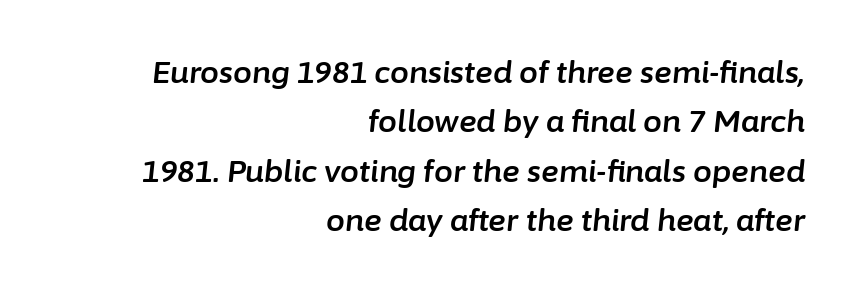
The rag falls on the left side of this text block. Here the glyphs are tracked normally, forming tight word shapes. Quick note: underline off. A typesetter would call this proportional, since set widths differ per character. Summary of vertical rhythm: regular, with standard interline spacing. Rendered with sloped, italic letterforms.
